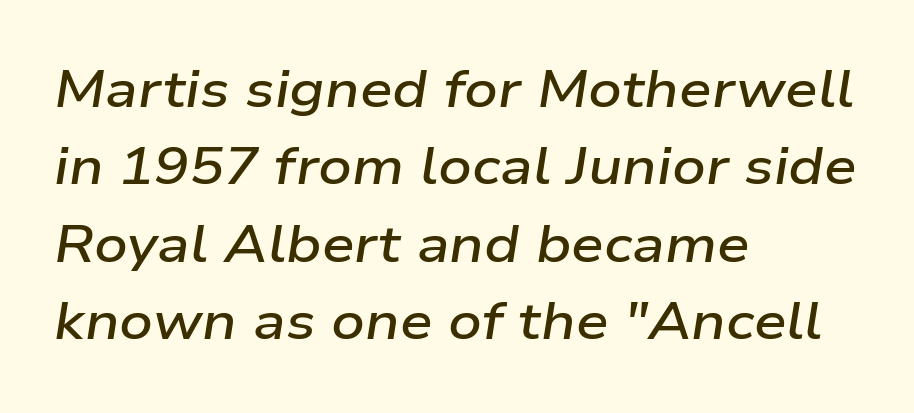
The image shows 52 px semibold, wide type, italic (leaning right); set left-aligned, normal line spacing (1.49x), normal letter spacing, not underlined; low stroke contrast and a medium x-height.
